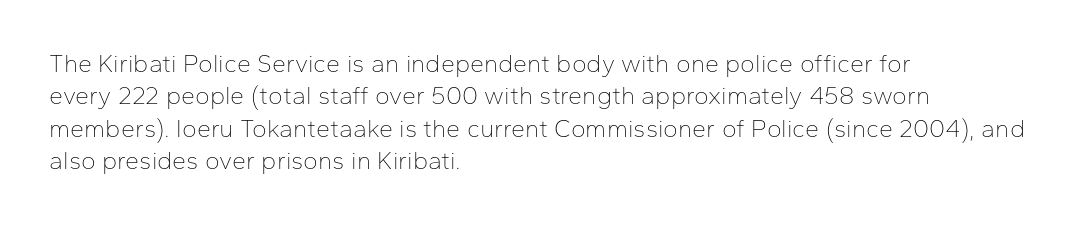
The words here are not underlined. Whoever set this chose a conventional vertical rhythm. Honestly, the letter spacing is just normal — you wouldn't notice it. Tall strokes in this sample are plumb rather than angled. Compared with a centered layout, this one pins lines to the left instead. The weight tops out at a normal text grade.
